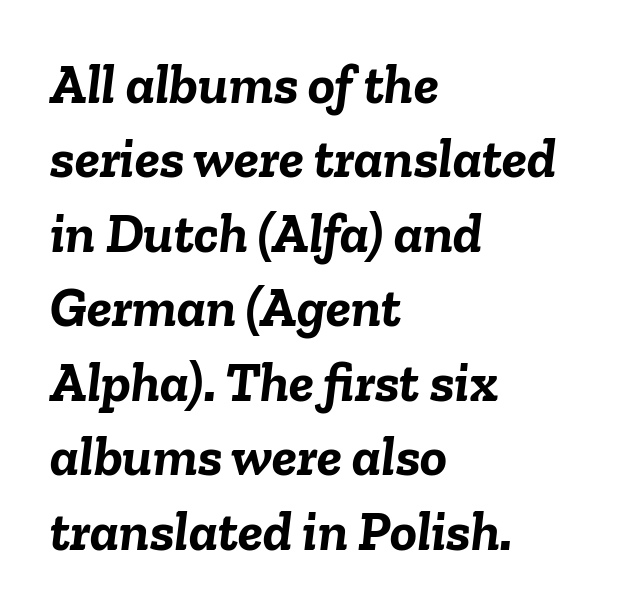
Q: Is the text bold? A: Yes.
Q: Is the text italic (slanted)? A: Yes, it leans right by about 6 degrees.
Q: Is the text underlined? A: No.
Q: How is the paragraph aligned? A: Left-aligned.
Q: Is the spacing between letters normal or unusually wide? A: Normal.
Q: Is the spacing between lines tight, normal or loose? A: Normal.
Q: Width (condensed, normal, or wide)? A: Normal.
Q: Stroke contrast? A: Low.
Q: x-height? A: Medium.
Q: Monospaced? A: No.
